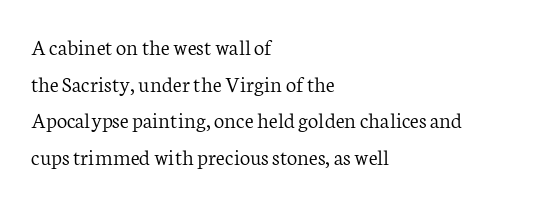
{"italic": "no", "bold": "no", "underline": "no", "align": "left", "line_spacing": "normal", "line_spacing_ratio": 1.59, "letter_spacing": "normal", "letter_spacing_em": 0.0, "glyph_px": 23}
